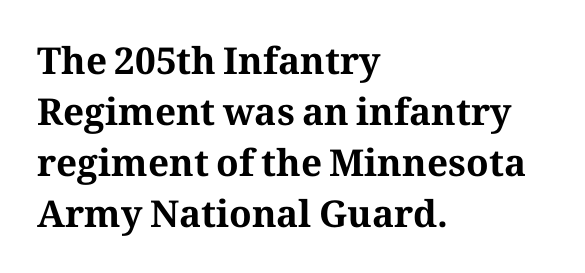
Character widths vary here, with narrow letters taking less room than wide ones. A serif font was chosen for this passage. Bold? Absolutely — the strokes are thick and heavy. Nothing unusual about the tracking: characters are spaced as the font intends. Layout note: lines flush left.
